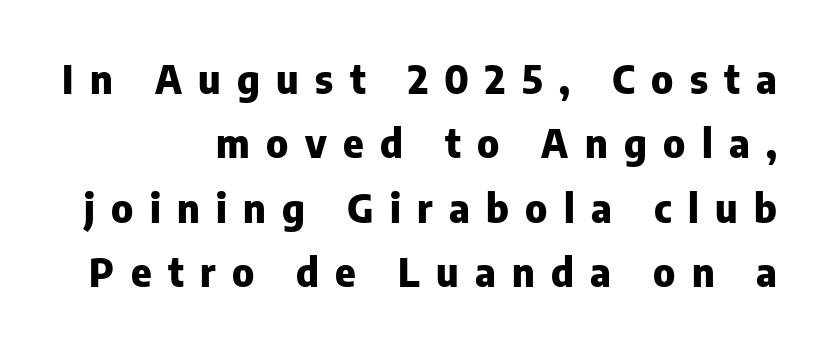
Q: Is the text bold? A: Yes.
Q: Is the text italic (slanted)? A: No, it is upright.
Q: Is the typeface a serif or a sans-serif typeface? A: Sans-serif.
Q: Is the text underlined? A: No.
Q: How is the paragraph aligned? A: Right-aligned.
Q: Is the spacing between letters normal or unusually wide? A: Unusually wide.
Q: Is the spacing between lines tight, normal or loose? A: Normal.
Q: Width (condensed, normal, or wide)? A: Normal.
Q: Stroke contrast? A: Low.
Q: x-height? A: Medium.
Q: Monospaced? A: No.
